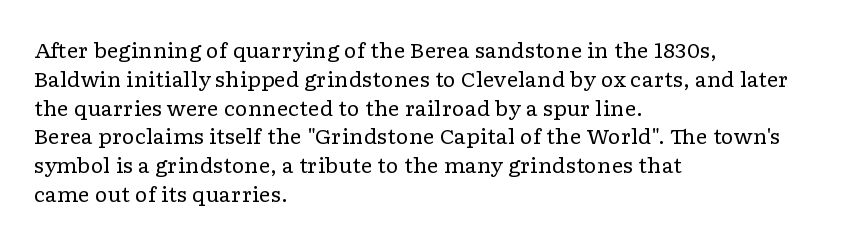
Vertical strokes here are truly vertical. The typesetting does not lean heavy: it is not bold. These lines keep a tight, regular rhythm from letter to letter. Anything drawn beneath the words? Only blank space. The designer left line spacing at the default. Caption: multi-line text, flush left, ragged right.
